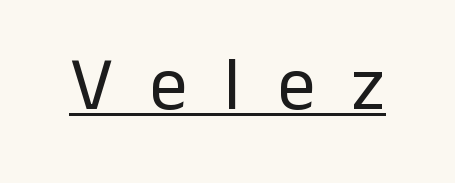
{"serif": "no", "italic": "no", "bold": "no", "weight": "regular", "width": "normal", "stroke_contrast": "low", "x_height": "medium", "monospaced": "no", "underline": "yes", "letter_spacing": "wide", "letter_spacing_em": 0.48, "glyph_px": 76}
